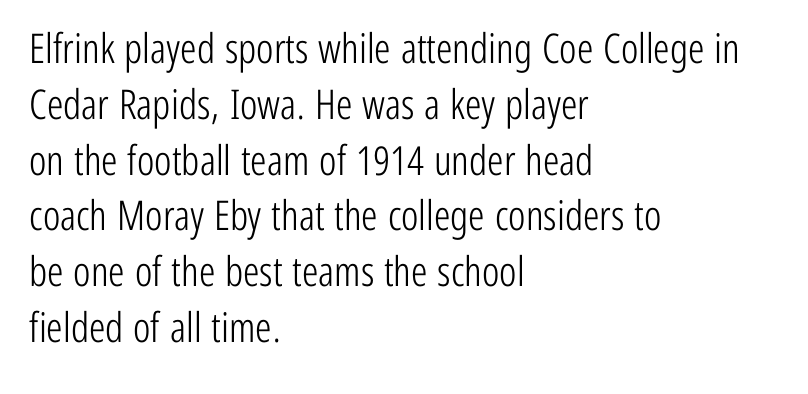
Check where the strokes stop: nothing finishes them off — pure sans. The paragraph has a hard left edge and a soft right edge. Is there much room between lines? A standard amount, neither cramped nor airy. Nobody drew a line under any word here.
